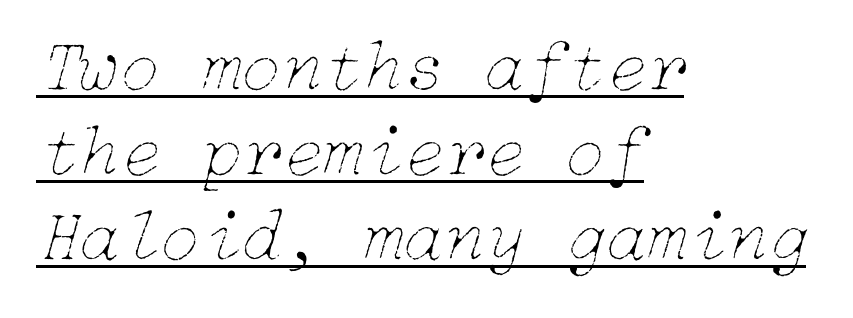
The image shows 74 px thin type, italic (leaning right); set left-aligned, tight line spacing (1.15x), normal letter spacing, underlined; low stroke contrast and a medium x-height.
